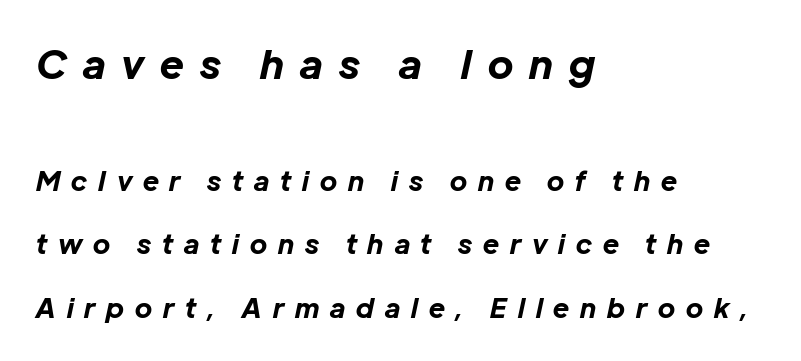
Summary of vertical rhythm: relaxed, with wide interline spacing. Is the type bold? Yes — the strokes are clearly thick and heavy. The whole block is typeset with a tilt. Spacing between characters has been opened up far beyond the box default. These two chunks differ in scale, with the top chunk taking the larger measure. Underlining? Definitely not there.
